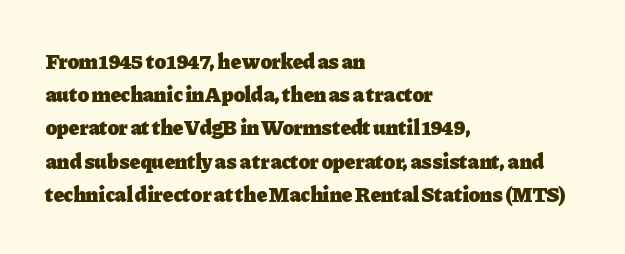
{"italic": "no", "bold": "yes", "underline": "no", "align": "left", "line_spacing": "normal", "line_spacing_ratio": 1.58, "letter_spacing": "normal", "letter_spacing_em": 0.0, "glyph_px": 21}
